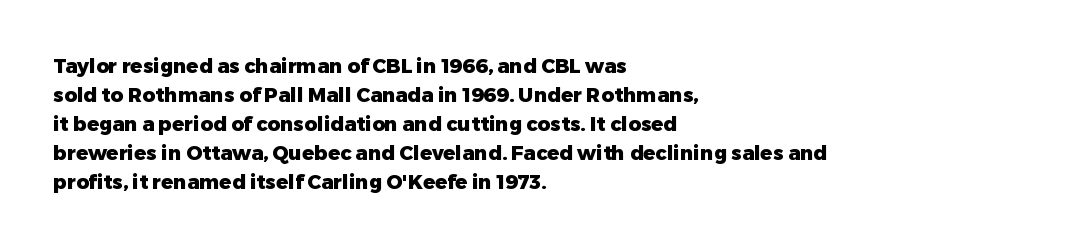
Q: Is the text bold? A: Yes.
Q: Is the text italic (slanted)? A: No, it is upright.
Q: Is the text underlined? A: No.
Q: How is the paragraph aligned? A: Left-aligned.
Q: Is the spacing between letters normal or unusually wide? A: Normal.
Q: Is the spacing between lines tight, normal or loose? A: Normal.
